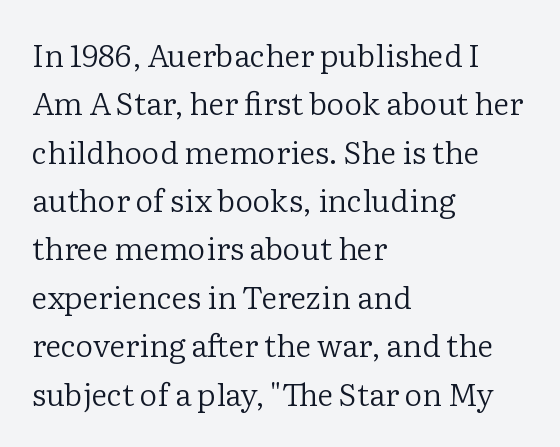
{"serif": "yes", "italic": "no", "bold": "no", "weight": "regular", "width": "normal", "stroke_contrast": "low", "x_height": "medium", "monospaced": "no", "underline": "no", "align": "left", "line_spacing": "normal", "line_spacing_ratio": 1.56, "letter_spacing": "normal", "letter_spacing_em": 0.0, "glyph_px": 31}
